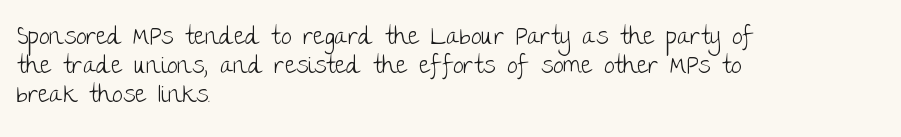
Horizontal alignment here is leftward, the default for most running prose. Is the stroke heavy? The answer is a plain regular-or-lighter. Posture: upright roman. The baseline area is clear. Between one letter and the next there's only the usual sliver of space.
